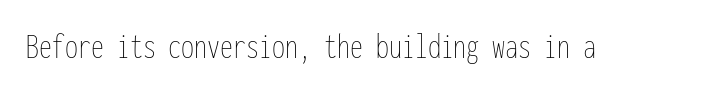
Q: Is the text bold? A: No.
Q: Is the text italic (slanted)? A: No, it is upright.
Q: Is the text underlined? A: No.
Q: Is the spacing between letters normal or unusually wide? A: Normal.
Q: Width (condensed, normal, or wide)? A: Condensed.
Q: Stroke contrast? A: Low.
Q: x-height? A: Medium.
Q: Monospaced? A: Yes.
